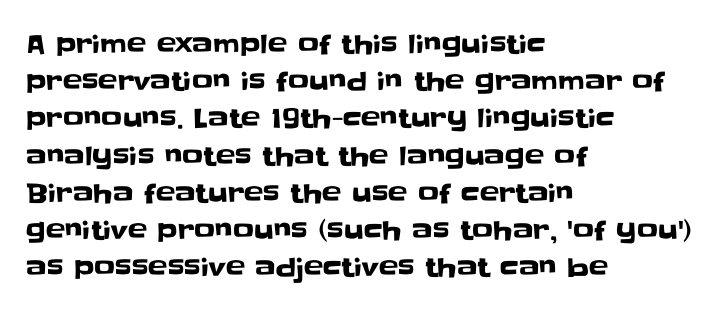
{"italic": "no", "underline": "no", "align": "left", "line_spacing": "normal", "line_spacing_ratio": 1.43, "letter_spacing": "normal", "letter_spacing_em": 0.0, "glyph_px": 26}
